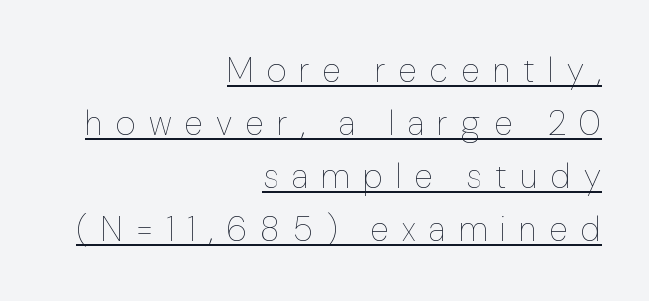
The image shows 34 px thin type, upright; set right-aligned, normal line spacing (1.56x), unusually wide letter spacing (+0.39 em), underlined; low stroke contrast and a medium x-height.
